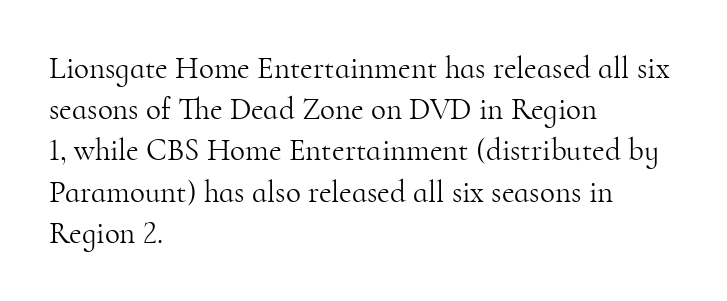
Q: Is the text bold? A: No.
Q: Is the text italic (slanted)? A: No, it is upright.
Q: Is the typeface a serif or a sans-serif typeface? A: Serif.
Q: Is the text underlined? A: No.
Q: How is the paragraph aligned? A: Left-aligned.
Q: Is the spacing between letters normal or unusually wide? A: Normal.
Q: Is the spacing between lines tight, normal or loose? A: Normal.
Q: Width (condensed, normal, or wide)? A: Normal.
Q: Stroke contrast? A: High.
Q: x-height? A: Small.
Q: Monospaced? A: No.
